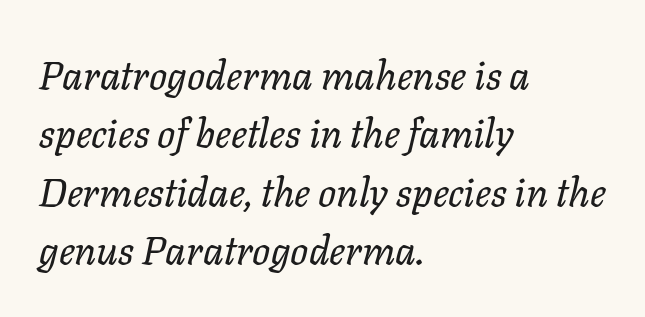
Quick note: italic. On a weight scale, this lands at 450 or below. Descenders are the only things crossing below the line. Is this a fixed-width face? No — the glyphs have proportional, varying widths. The face used here is rendered with its standard letterfit. Compared with typical paragraphs, the rows here are spaced about the same.
